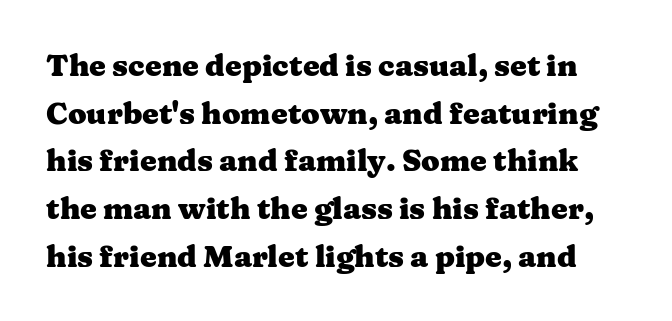
Proportional: the letters do not fall into vertical columns. Plenty of ink on the page — the face is bold. Upright lettering throughout. The gaps between neighbouring characters are ordinary and unremarkable.
